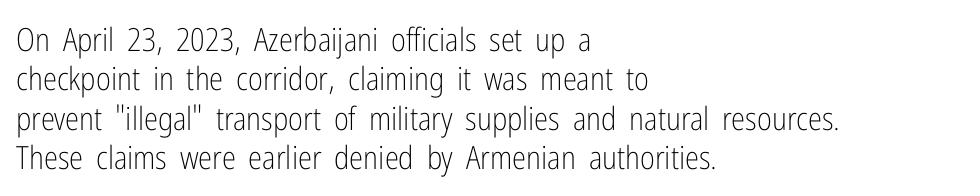
Q: Is the text bold? A: No.
Q: Is the text italic (slanted)? A: No, it is upright.
Q: Is the typeface a serif or a sans-serif typeface? A: Sans-serif.
Q: Is the text underlined? A: No.
Q: How is the paragraph aligned? A: Left-aligned.
Q: Is the spacing between letters normal or unusually wide? A: Normal.
Q: Width (condensed, normal, or wide)? A: Condensed.
Q: Stroke contrast? A: Low.
Q: x-height? A: Medium.
Q: Monospaced? A: No.
